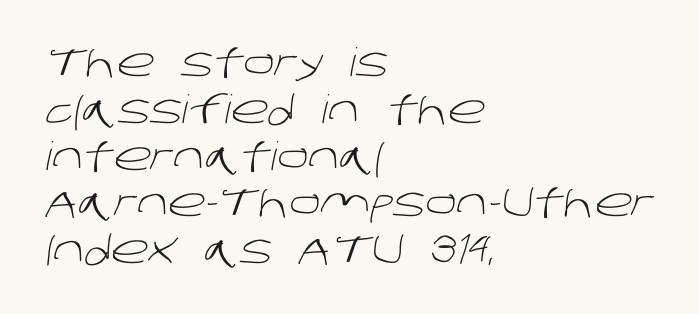
Q: Is the text bold? A: No.
Q: Is the typeface a serif or a sans-serif typeface? A: Sans-serif.
Q: Is the text underlined? A: No.
Q: How is the paragraph aligned? A: Left-aligned.
Q: Is the spacing between letters normal or unusually wide? A: Normal.
Q: Width (condensed, normal, or wide)? A: Normal.
Q: Stroke contrast? A: Low.
Q: x-height? A: Large.
Q: Monospaced? A: No.
